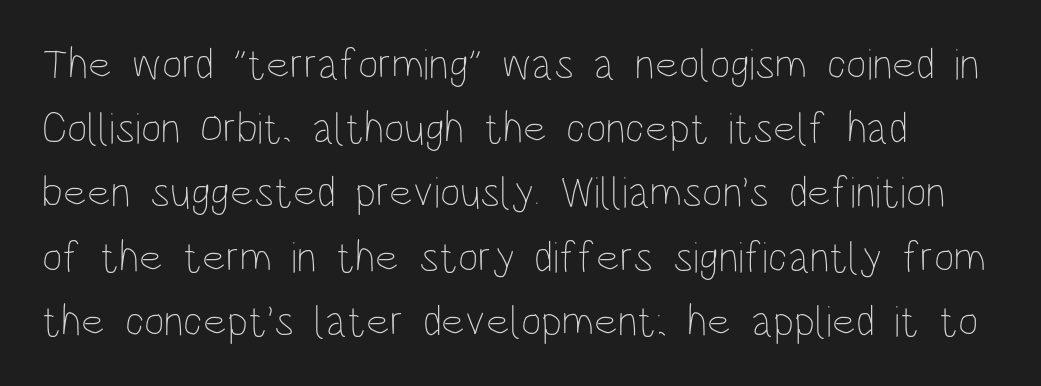
{"italic": "no", "bold": "no", "weight": "thin", "width": "condensed", "stroke_contrast": "low", "x_height": "large", "monospaced": "no", "underline": "no", "line_spacing": "normal", "line_spacing_ratio": 1.46, "letter_spacing": "normal", "letter_spacing_em": 0.0, "glyph_px": 44}
